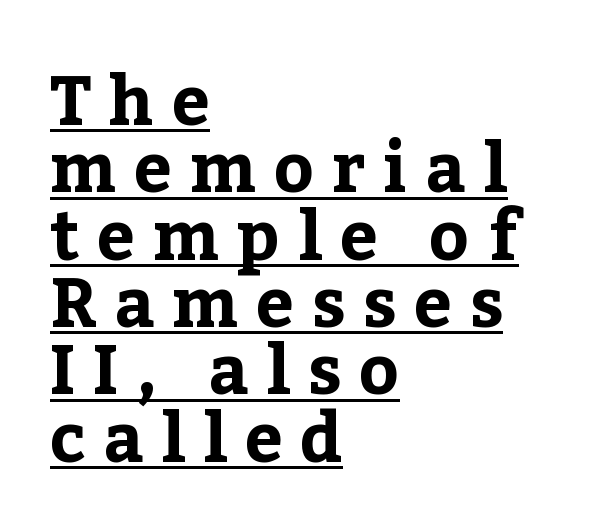
{"serif": "yes", "italic": "no", "bold": "yes", "weight": "bold", "width": "normal", "stroke_contrast": "low", "x_height": "medium", "monospaced": "no", "underline": "yes", "align": "left", "line_spacing": "tight", "line_spacing_ratio": 0.99, "letter_spacing": "wide", "letter_spacing_em": 0.26, "glyph_px": 68}
